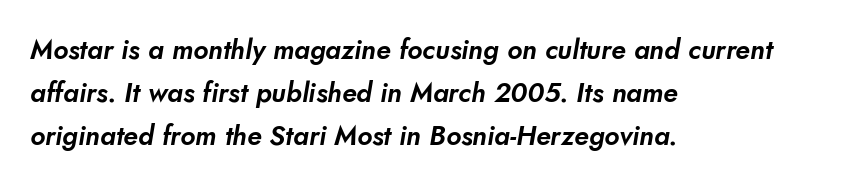
Letters rest on an invisible, unmarked baseline. Leading matches the norm, producing a regular column. Compared with typical body copy, the letter spacing here is the same. All the whitespace from short lines collects on the right.
